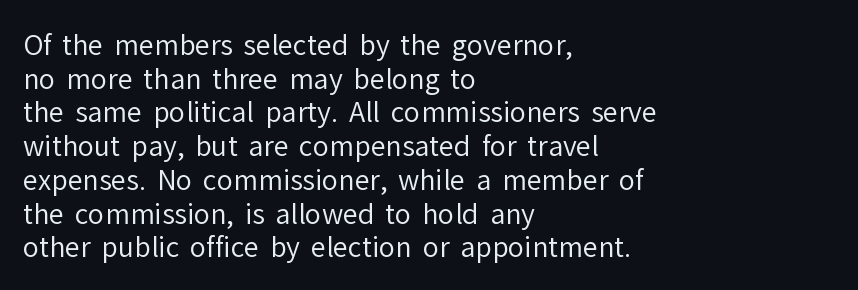
Whoever set this chose a conventional vertical rhythm. Each stroke keeps to a modest, everyday thickness or less. Is there any slant? The stems are plumb. Any mark beneath the type? The region is blank. Horizontal alignment here is leftward, the default for most running prose.
